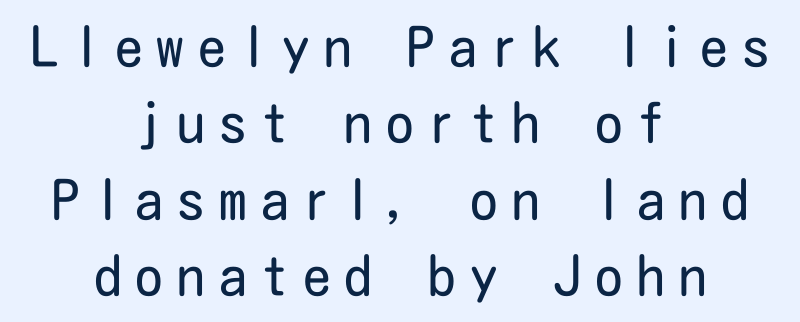
Q: Is the text bold? A: No.
Q: Is the text italic (slanted)? A: No, it is upright.
Q: Is the typeface a serif or a sans-serif typeface? A: Sans-serif.
Q: Is the text underlined? A: No.
Q: How is the paragraph aligned? A: Centered.
Q: Is the spacing between letters normal or unusually wide? A: Unusually wide.
Q: Is the spacing between lines tight, normal or loose? A: Normal.
Q: Width (condensed, normal, or wide)? A: Condensed.
Q: Stroke contrast? A: Low.
Q: x-height? A: Medium.
